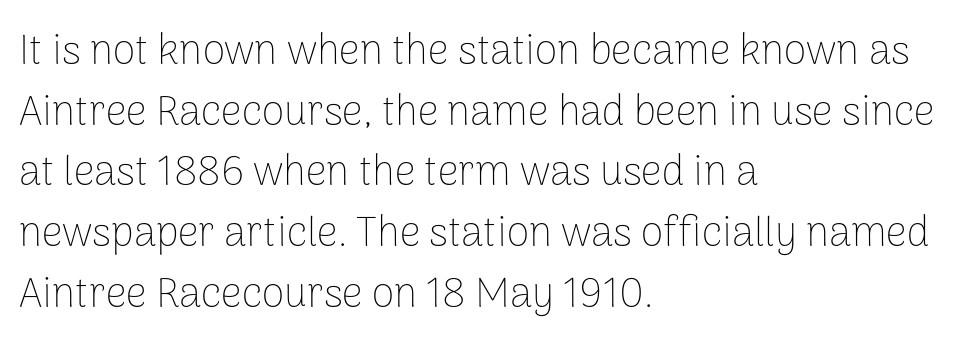
Vertically, the passage feels balanced, rows spaced as you'd expect. This is the regular roman posture of the typeface. A typesetter would call this zero additional tracking. Think standard paragraph weight, or any step lighter than that. The lines are quadded left.
